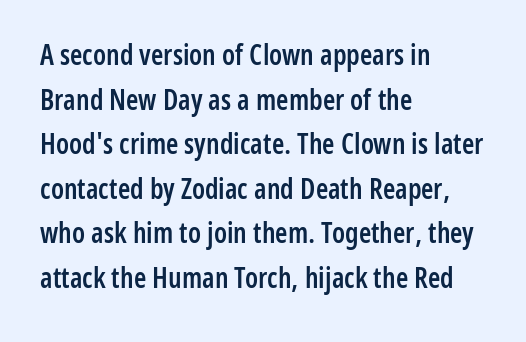
{"serif": "no", "italic": "no", "bold": "semi", "weight": "semibold", "width": "condensed", "stroke_contrast": "low", "x_height": "medium", "monospaced": "no", "underline": "no", "align": "left", "line_spacing": "normal", "line_spacing_ratio": 1.59, "letter_spacing": "normal", "letter_spacing_em": 0.0, "glyph_px": 28}
